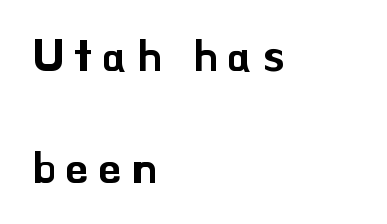
Type style note: lacks serifs. The lines in this sample share a left origin and differ only in where they stop. Any mark beneath the type? The region is blank. Quick note: interline space is abundant.
